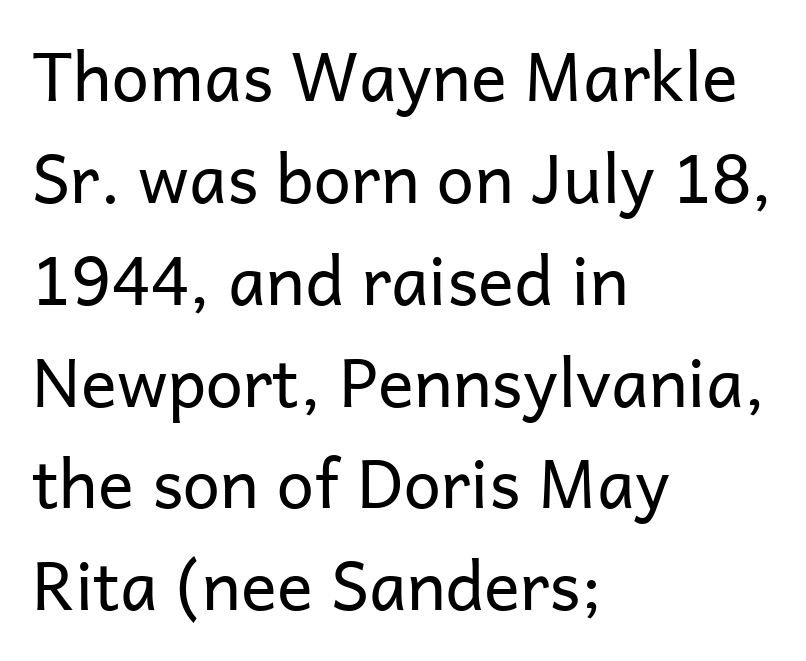
The image shows 67 px regular-weight sans-serif type, upright; set left-aligned, normal line spacing (1.52x), normal letter spacing, not underlined; low stroke contrast and a medium x-height.
